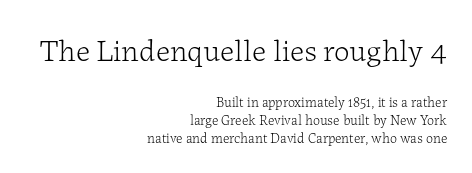
Q: Is the text bold? A: No.
Q: Is the text italic (slanted)? A: No, it is upright.
Q: Is the typeface a serif or a sans-serif typeface? A: Serif.
Q: Is the text underlined? A: No.
Q: How is the paragraph aligned? A: Right-aligned.
Q: Is the spacing between letters normal or unusually wide? A: Normal.
Q: Is the spacing between lines tight, normal or loose? A: Normal.
Q: Which block of text is set in a larger size, the first (top) or the second (bottom)? A: The first (top) one.
Q: Width (condensed, normal, or wide)? A: Normal.
Q: Stroke contrast? A: Low.
Q: x-height? A: Medium.
Q: Monospaced? A: No.
